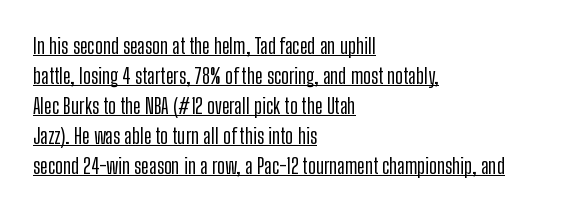
The image shows 21 px text type, upright; set left-aligned, normal line spacing (1.43x), normal letter spacing, underlined.
